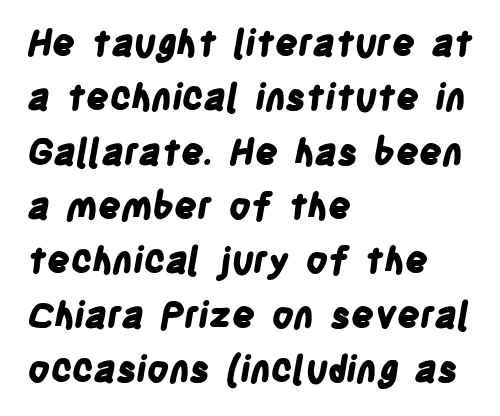
{"serif": "no", "bold": "yes", "weight": "bold", "width": "condensed", "stroke_contrast": "low", "x_height": "large", "monospaced": "no", "underline": "no", "align": "left", "line_spacing": "normal", "line_spacing_ratio": 1.51, "letter_spacing": "normal", "letter_spacing_em": 0.0, "glyph_px": 36}
